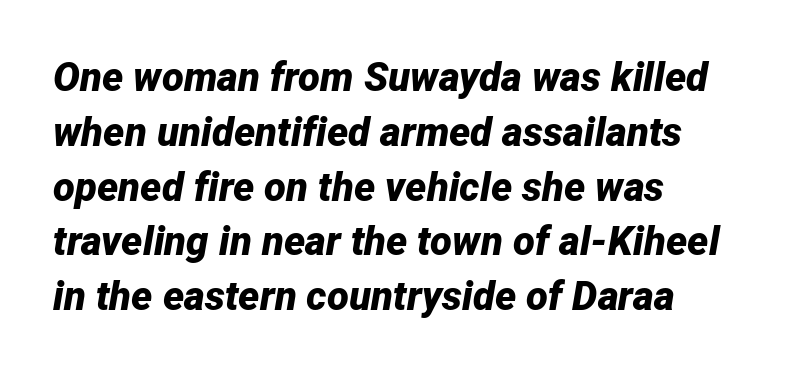
{"italic": "yes", "lean": "right", "slant_degrees": 12, "bold": "yes", "weight": "bold", "width": "normal", "stroke_contrast": "low", "x_height": "medium", "monospaced": "no", "underline": "no", "align": "left", "line_spacing": "normal", "line_spacing_ratio": 1.37, "letter_spacing": "normal", "letter_spacing_em": 0.0, "glyph_px": 40}
